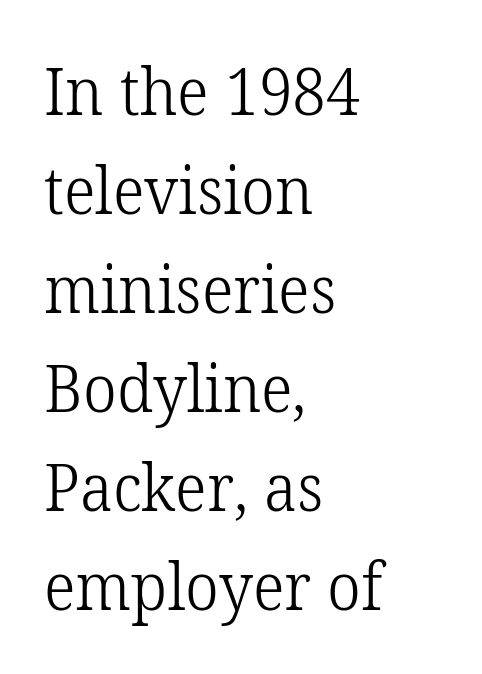
{"serif": "yes", "italic": "no", "bold": "no", "weight": "light", "width": "normal", "stroke_contrast": "low", "x_height": "medium", "monospaced": "no", "underline": "no", "align": "left", "line_spacing": "normal", "line_spacing_ratio": 1.5, "letter_spacing": "normal", "letter_spacing_em": 0.0, "glyph_px": 66}
